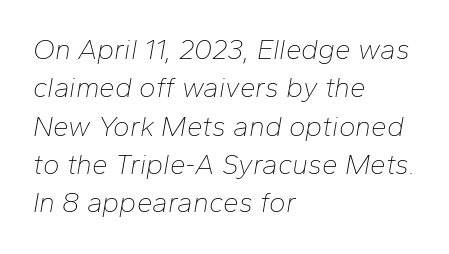
The image shows 28 px thin type, italic (leaning right); set left-aligned, normal line spacing (1.37x), normal letter spacing, not underlined; low stroke contrast and a medium x-height.
